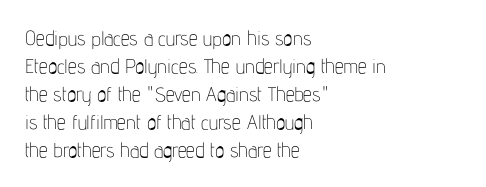
{"italic": "no", "bold": "no", "underline": "no", "align": "left", "line_spacing": "normal", "line_spacing_ratio": 1.4, "letter_spacing": "normal", "letter_spacing_em": 0.0, "glyph_px": 20}
